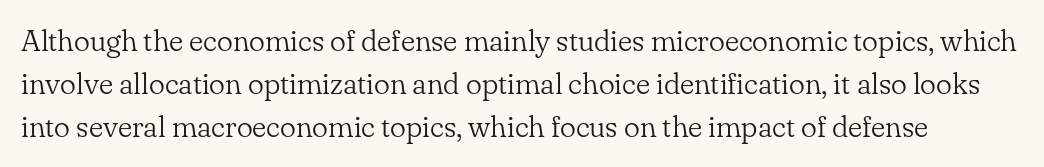
No italicization has been applied; the sample stays upright. The lines sit at an ordinary, default distance from one another. Varying glyph widths throughout — classic text-font behaviour. The specimen omits any rule beneath the text block's lines.
